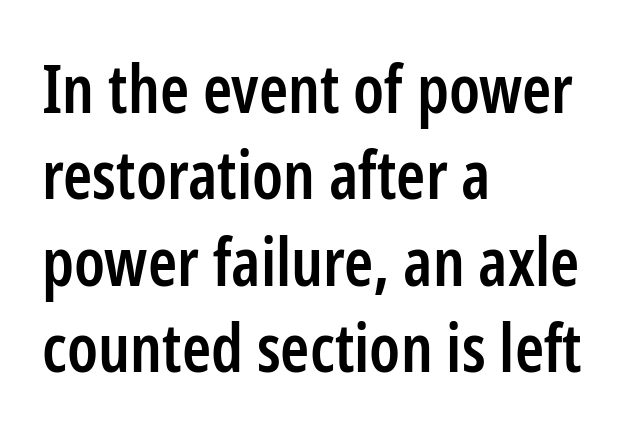
Q: Is the text bold? A: Semi-bold.
Q: Is the text italic (slanted)? A: No, it is upright.
Q: Is the typeface a serif or a sans-serif typeface? A: Sans-serif.
Q: Is the text underlined? A: No.
Q: How is the paragraph aligned? A: Left-aligned.
Q: Is the spacing between letters normal or unusually wide? A: Normal.
Q: Is the spacing between lines tight, normal or loose? A: Normal.
Q: Width (condensed, normal, or wide)? A: Condensed.
Q: Stroke contrast? A: Low.
Q: x-height? A: Medium.
Q: Monospaced? A: No.
